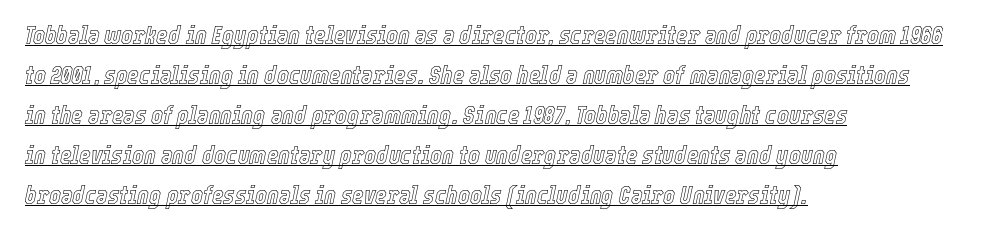
Q: Is the text italic (slanted)? A: Yes, it leans right by about 12 degrees.
Q: Is the text underlined? A: Yes.
Q: How is the paragraph aligned? A: Left-aligned.
Q: Is the spacing between letters normal or unusually wide? A: Normal.
Q: Is the spacing between lines tight, normal or loose? A: Normal.
